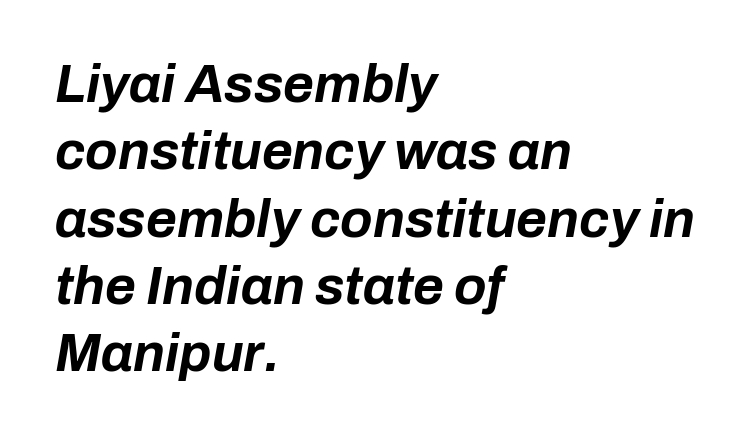
Q: Is the text bold? A: Yes.
Q: Is the text italic (slanted)? A: Yes, it leans right by about 10 degrees.
Q: Is the text underlined? A: No.
Q: How is the paragraph aligned? A: Left-aligned.
Q: Is the spacing between letters normal or unusually wide? A: Normal.
Q: Is the spacing between lines tight, normal or loose? A: Normal.
Q: Width (condensed, normal, or wide)? A: Normal.
Q: Stroke contrast? A: Low.
Q: x-height? A: Medium.
Q: Monospaced? A: No.
